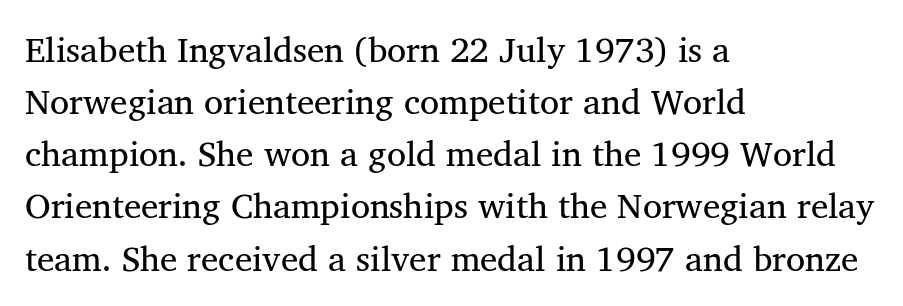
Q: Is the text bold? A: No.
Q: Is the text italic (slanted)? A: No, it is upright.
Q: Is the typeface a serif or a sans-serif typeface? A: Serif.
Q: Is the text underlined? A: No.
Q: How is the paragraph aligned? A: Left-aligned.
Q: Is the spacing between letters normal or unusually wide? A: Normal.
Q: Is the spacing between lines tight, normal or loose? A: Normal.
Q: Width (condensed, normal, or wide)? A: Normal.
Q: Stroke contrast? A: Medium.
Q: x-height? A: Medium.
Q: Monospaced? A: No.
